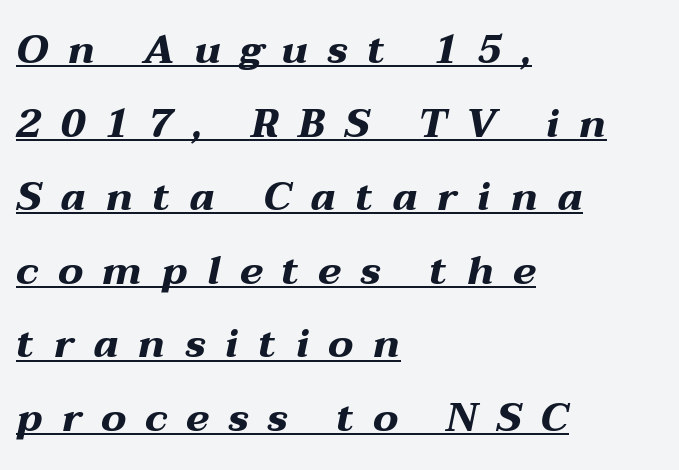
{"italic": "yes", "lean": "right", "slant_degrees": 12, "bold": "yes", "weight": "bold", "width": "wide", "stroke_contrast": "medium", "x_height": "medium", "monospaced": "no", "underline": "yes", "align": "left", "line_spacing_ratio": 1.84, "letter_spacing": "wide", "letter_spacing_em": 0.48, "glyph_px": 40}
